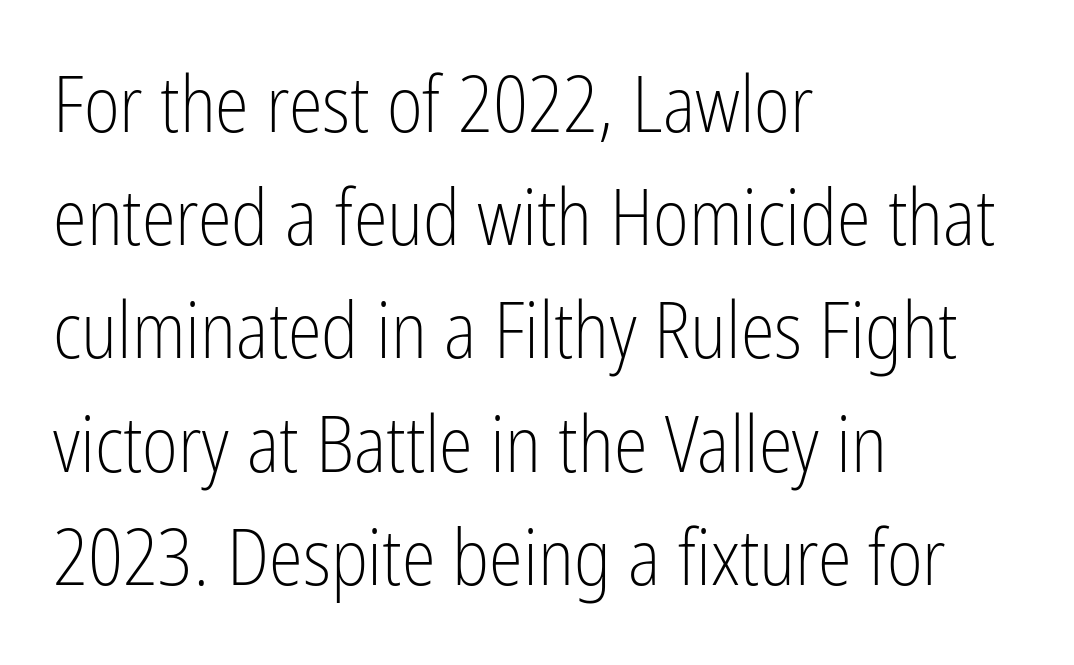
The image shows 77 px light, condensed sans-serif type, upright; set left-aligned, normal line spacing (1.47x), normal letter spacing, not underlined; low stroke contrast and a medium x-height.
